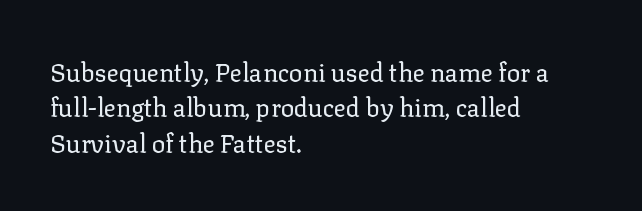
Plain, unruled lines of type. Is the type heavy? It reads as light-to-regular instead. Interline gaps are of average width in this sample. In terms of posture, this sample is upright. These lines are set flush left with a ragged right edge. Nothing unusual about the tracking: characters are spaced as the font intends.
